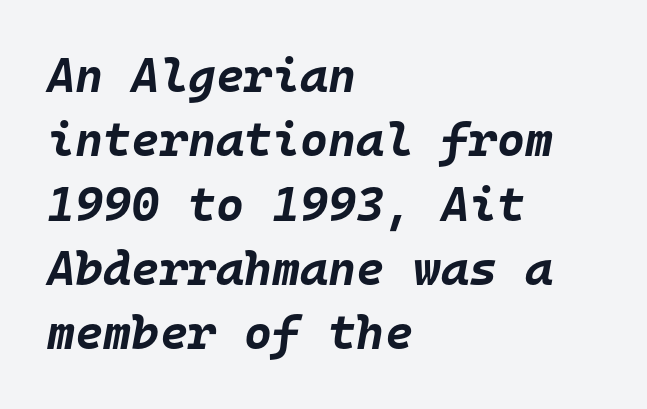
Typeset ragged right — the left edge is the straight one. Leading: standard. The horizontal fit of the characters is conventional and even. The string is rendered with underlining switched off.
